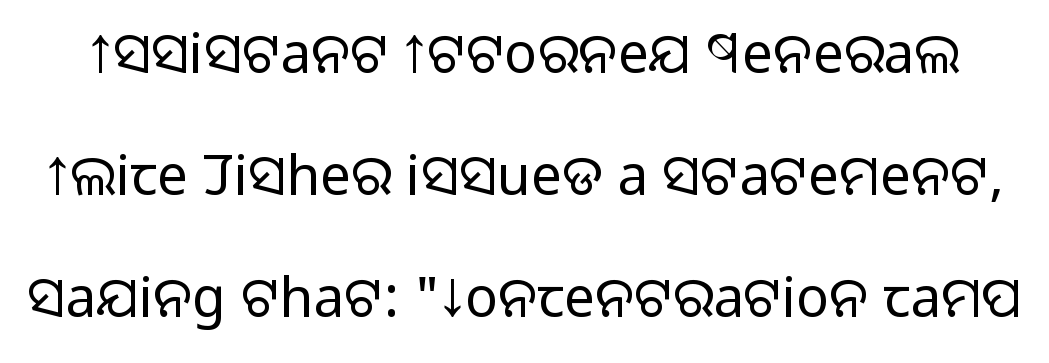
{"serif": "no", "italic": "no", "bold": "no", "weight": "regular", "width": "normal", "stroke_contrast": "low", "x_height": "large", "monospaced": "no", "underline": "no", "line_spacing": "loose", "line_spacing_ratio": 2.22, "letter_spacing": "normal", "letter_spacing_em": 0.0, "glyph_px": 55}
